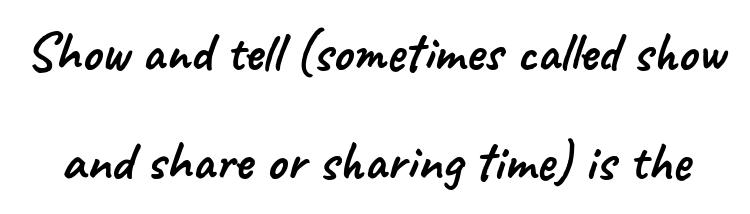
Typographically, this falls in the sans-serif category. Airy leading. The passage shown is typed in a proportional face where columns would drift. Observe the ordinary spacing: letters are neighbours, not strangers.
